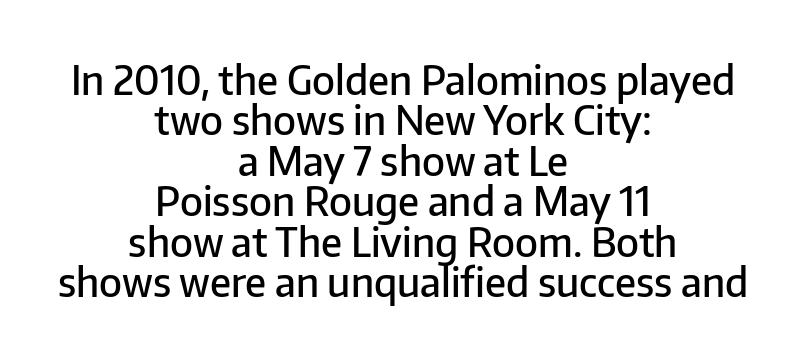
{"serif": "no", "italic": "no", "bold": "semi", "weight": "semibold", "width": "normal", "stroke_contrast": "low", "x_height": "medium", "monospaced": "no", "underline": "no", "align": "center", "line_spacing": "tight", "line_spacing_ratio": 1.01, "letter_spacing": "normal", "letter_spacing_em": 0.0, "glyph_px": 40}
